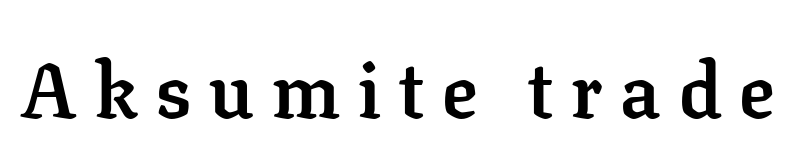
{"serif": "yes", "italic": "no", "bold": "yes", "weight": "semibold", "width": "normal", "stroke_contrast": "low", "x_height": "medium", "monospaced": "no", "underline": "no", "letter_spacing": "wide", "letter_spacing_em": 0.23, "glyph_px": 78}
